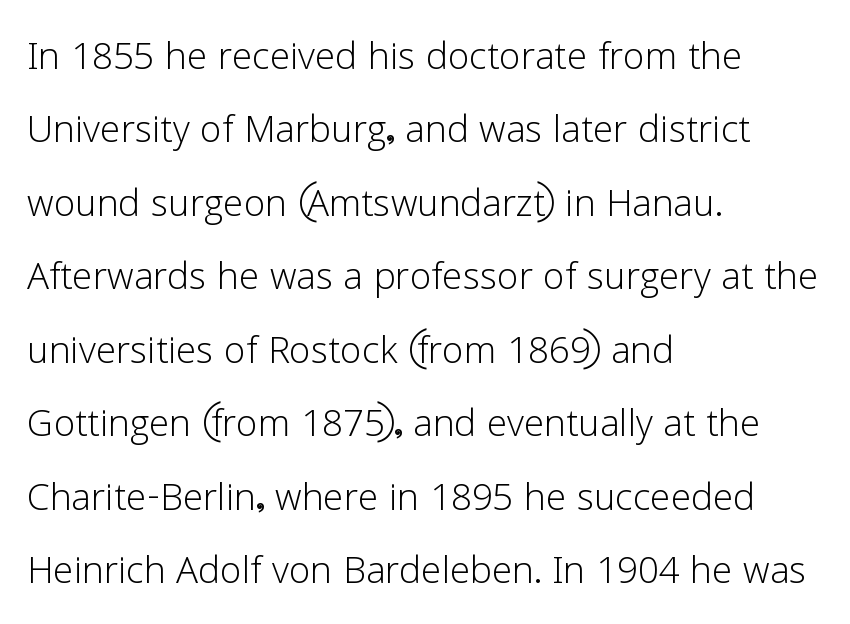
The text was rendered using a sans face with plain stroke endings. Casual observation: everything's shoved over to the left. No extra ink here — the face is not bold. Do the characters align in a grid? No, the font is proportional. The rendering keeps characters at their native spacing. A roman cut, with each character standing at attention.
